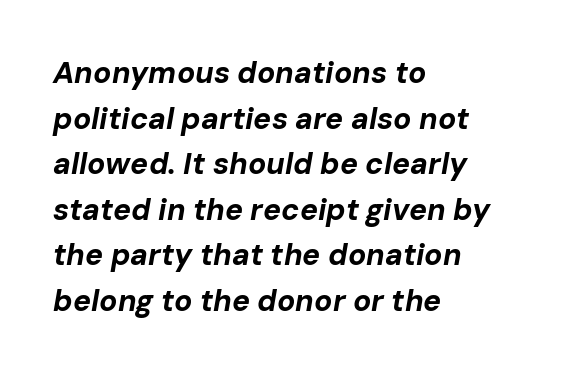
Q: Is the text bold? A: Yes.
Q: Is the text italic (slanted)? A: Yes, it leans right by about 10 degrees.
Q: Is the text underlined? A: No.
Q: How is the paragraph aligned? A: Left-aligned.
Q: Is the spacing between letters normal or unusually wide? A: Normal.
Q: Is the spacing between lines tight, normal or loose? A: Normal.
Q: Width (condensed, normal, or wide)? A: Normal.
Q: Stroke contrast? A: Low.
Q: x-height? A: Medium.
Q: Monospaced? A: No.
